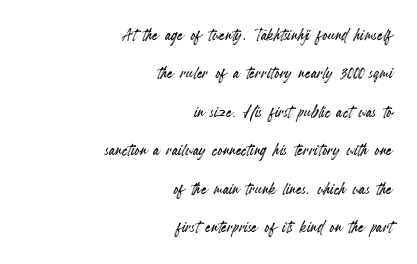
Q: Is the text italic (slanted)? A: Yes.
Q: Is the text underlined? A: No.
Q: How is the paragraph aligned? A: Right-aligned.
Q: Is the spacing between letters normal or unusually wide? A: Normal.
